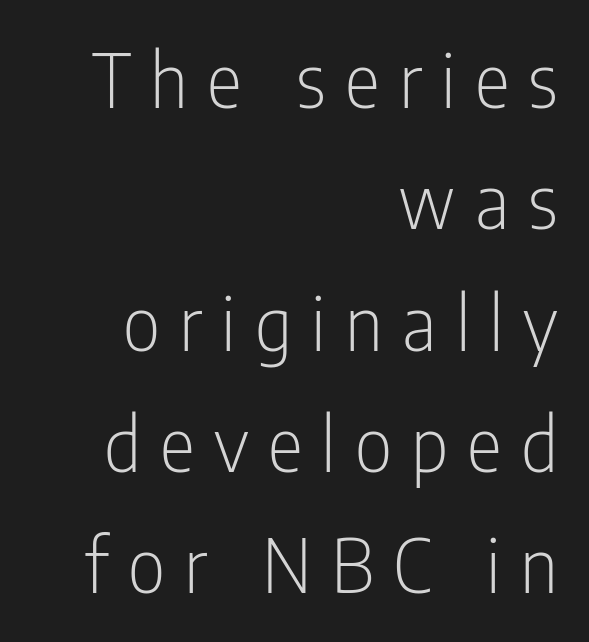
{"serif": "no", "italic": "no", "bold": "no", "weight": "light", "width": "condensed", "stroke_contrast": "low", "x_height": "medium", "monospaced": "no", "underline": "no", "align": "right", "line_spacing": "normal", "line_spacing_ratio": 1.64, "letter_spacing": "wide", "letter_spacing_em": 0.26, "glyph_px": 74}
